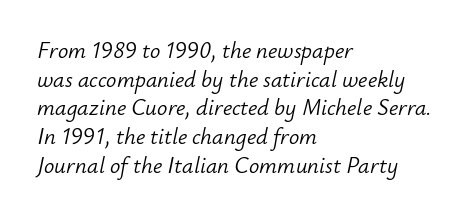
Heft: none added — not bold. Layout note: lines flush left. Students, note that the glyphs here touch the page at normal intervals. The rendering applies a slant to the glyphs. This rendering features lettering with no underline.
